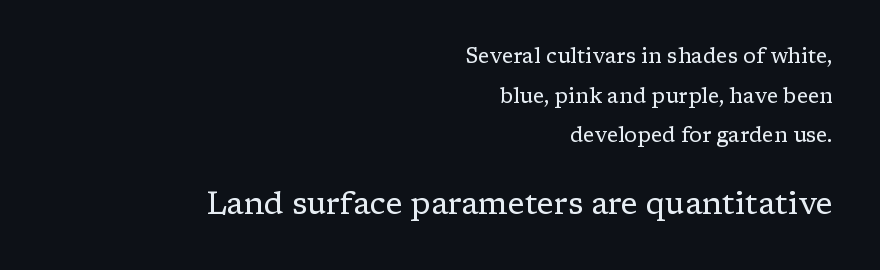
The image shows 31 px regular-weight serif type, upright; set right-aligned, line spacing 1.89x, normal letter spacing, not underlined; the second (bottom) block is 1.48x larger; low stroke contrast and a medium x-height.
